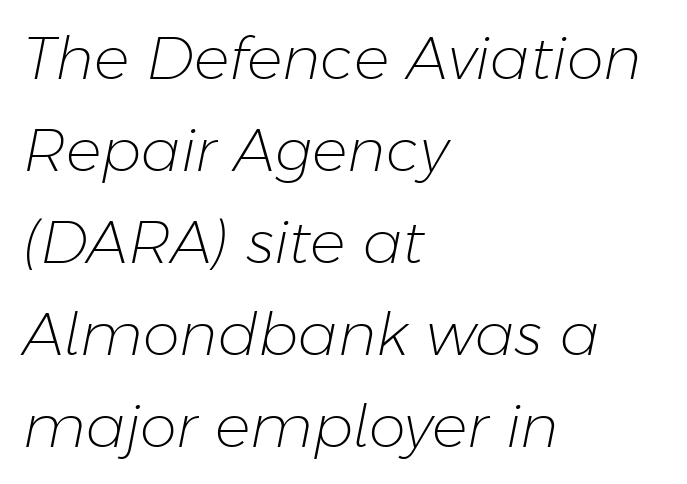
{"italic": "yes", "lean": "right", "slant_degrees": 11, "bold": "no", "weight": "light", "width": "normal", "stroke_contrast": "low", "x_height": "medium", "monospaced": "no", "underline": "no", "align": "left", "line_spacing": "normal", "line_spacing_ratio": 1.56, "letter_spacing": "normal", "letter_spacing_em": 0.0, "glyph_px": 59}
